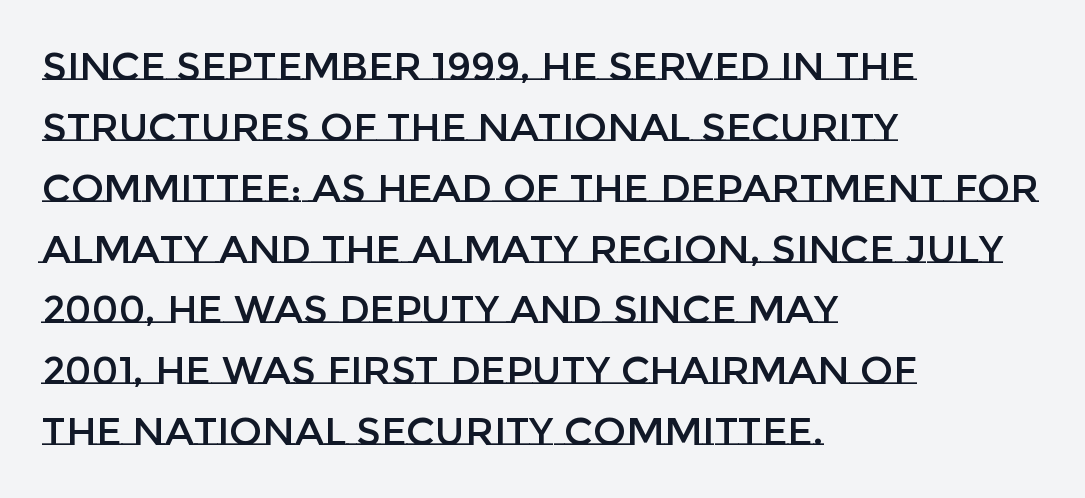
Short and long lines alike share a common starting point at left. If you drew a line through each stem, it would be perfectly vertical. Each letter keeps its own natural width here, so spacing adapts to shape. The words here are not underlined.
